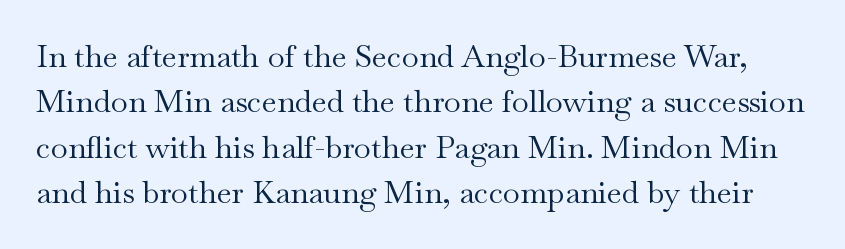
Q: Is the text bold? A: No.
Q: Is the text italic (slanted)? A: No, it is upright.
Q: Is the typeface a serif or a sans-serif typeface? A: Serif.
Q: Is the text underlined? A: No.
Q: Is the spacing between letters normal or unusually wide? A: Normal.
Q: Is the spacing between lines tight, normal or loose? A: Normal.
Q: Width (condensed, normal, or wide)? A: Wide.
Q: Stroke contrast? A: Medium.
Q: x-height? A: Small.
Q: Monospaced? A: No.
